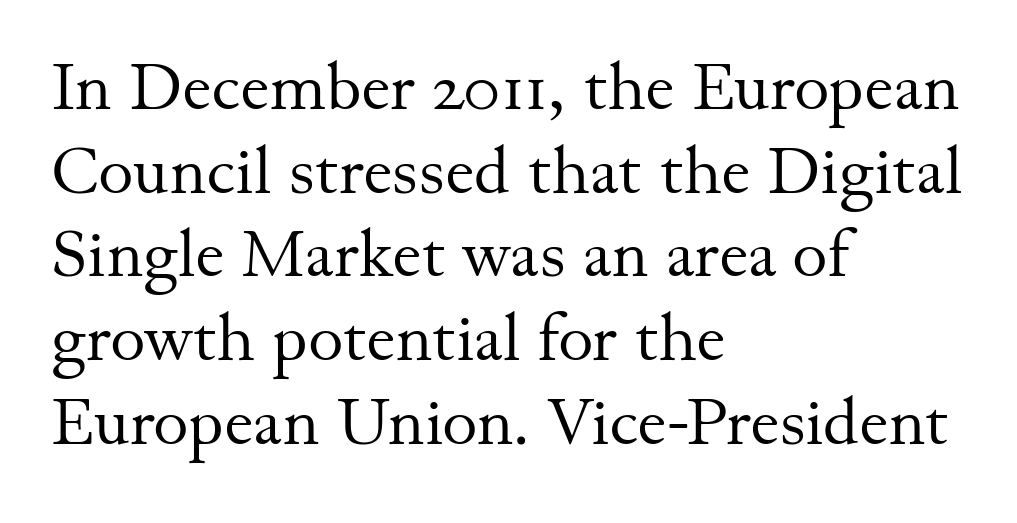
Q: Is the text bold? A: No.
Q: Is the text italic (slanted)? A: No, it is upright.
Q: Is the typeface a serif or a sans-serif typeface? A: Serif.
Q: Is the text underlined? A: No.
Q: How is the paragraph aligned? A: Left-aligned.
Q: Is the spacing between letters normal or unusually wide? A: Normal.
Q: Is the spacing between lines tight, normal or loose? A: Normal.
Q: Width (condensed, normal, or wide)? A: Normal.
Q: Stroke contrast? A: Medium.
Q: x-height? A: Small.
Q: Monospaced? A: No.
